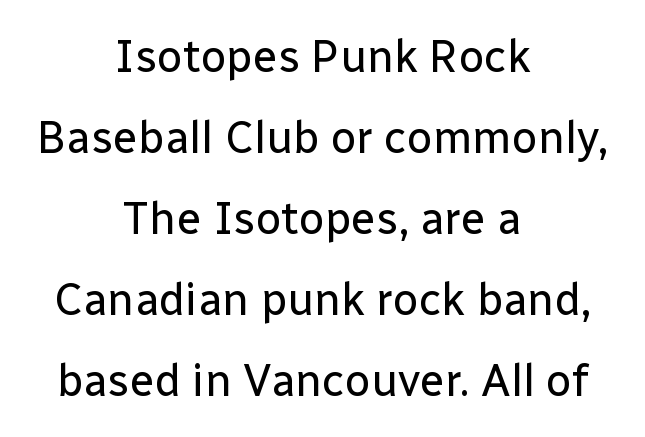
Q: Is the text bold? A: No.
Q: Is the text italic (slanted)? A: No, it is upright.
Q: Is the typeface a serif or a sans-serif typeface? A: Sans-serif.
Q: Is the text underlined? A: No.
Q: How is the paragraph aligned? A: Centered.
Q: Is the spacing between letters normal or unusually wide? A: Normal.
Q: Width (condensed, normal, or wide)? A: Normal.
Q: Stroke contrast? A: Low.
Q: x-height? A: Medium.
Q: Monospaced? A: No.
